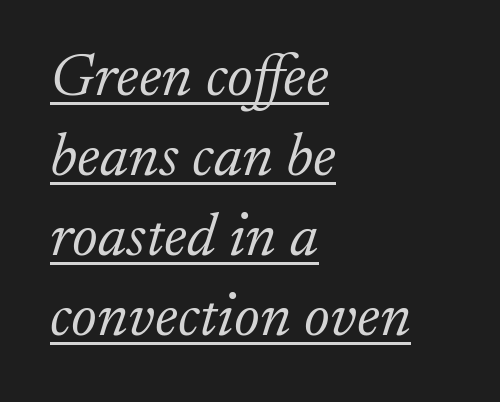
{"serif": "yes", "italic": "yes", "lean": "right", "slant_degrees": 17, "bold": "no", "weight": "light", "width": "normal", "stroke_contrast": "low", "x_height": "small", "monospaced": "no", "underline": "yes", "align": "left", "line_spacing": "normal", "line_spacing_ratio": 1.31, "letter_spacing": "normal", "letter_spacing_em": 0.0, "glyph_px": 61}
